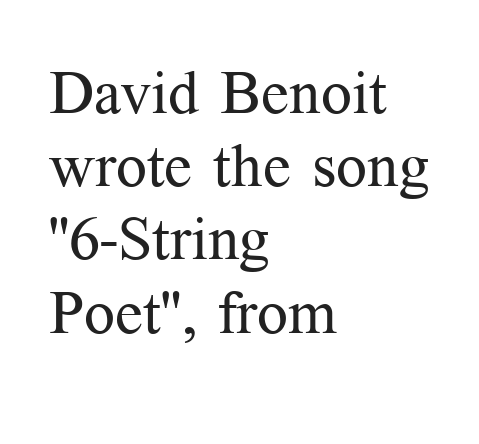
The image shows 61 px regular-weight serif type, upright; set left-aligned, line spacing 1.2x, normal letter spacing, not underlined; medium stroke contrast and a medium x-height.
